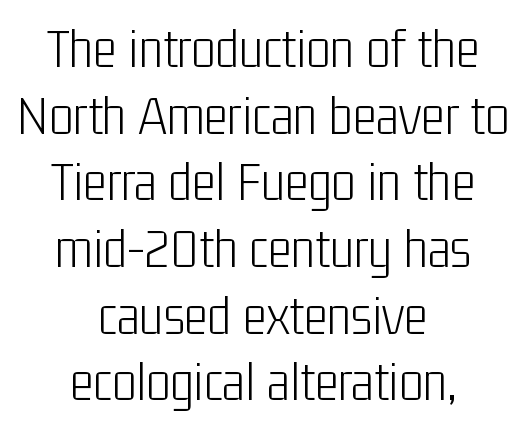
Do the letters lean? They stand straight. This rendering leaves character spacing at its baseline value. The rendering uses natural spacing where letterforms have individual widths. The type family on display is of the sans-serif kind. Heft: none added — not bold. Horizontally, the lines are justified to the midpoint only.
